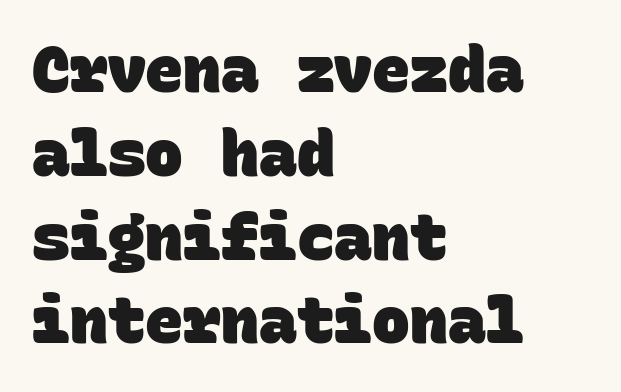
{"serif": "no", "bold": "yes", "weight": "heavy", "width": "normal", "stroke_contrast": "low", "x_height": "large", "monospaced": "yes", "underline": "no", "align": "left", "line_spacing": "normal", "line_spacing_ratio": 1.33, "letter_spacing": "normal", "letter_spacing_em": 0.0, "glyph_px": 63}
